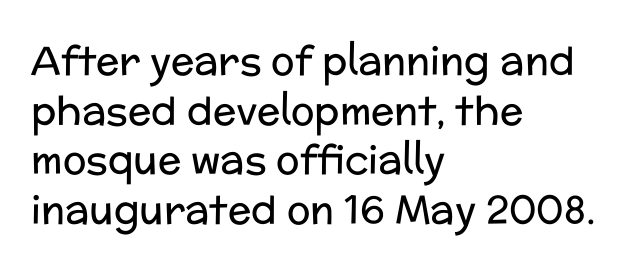
Q: Is the text bold? A: No.
Q: Is the text italic (slanted)? A: No, it is upright.
Q: Is the typeface a serif or a sans-serif typeface? A: Sans-serif.
Q: Is the text underlined? A: No.
Q: How is the paragraph aligned? A: Left-aligned.
Q: Is the spacing between letters normal or unusually wide? A: Normal.
Q: Is the spacing between lines tight, normal or loose? A: Normal.
Q: Width (condensed, normal, or wide)? A: Normal.
Q: Stroke contrast? A: Low.
Q: x-height? A: Medium.
Q: Monospaced? A: No.
